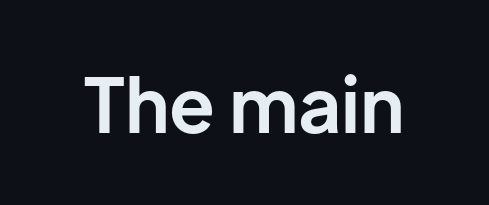
The image shows 75 px bold sans-serif type, upright; set normal letter spacing, not underlined; low stroke contrast and a medium x-height.
